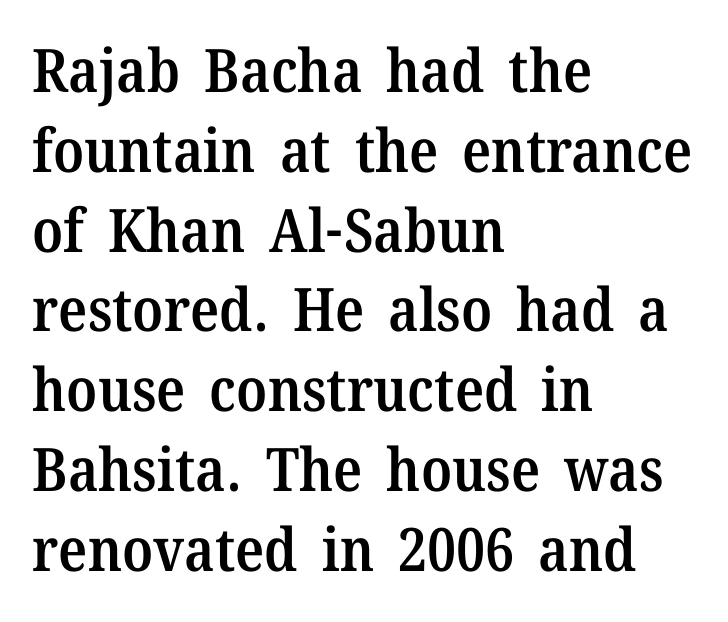
The image shows 60 px semibold serif type, upright; set left-aligned, normal line spacing (1.33x), normal letter spacing, not underlined; medium stroke contrast and a medium x-height.
